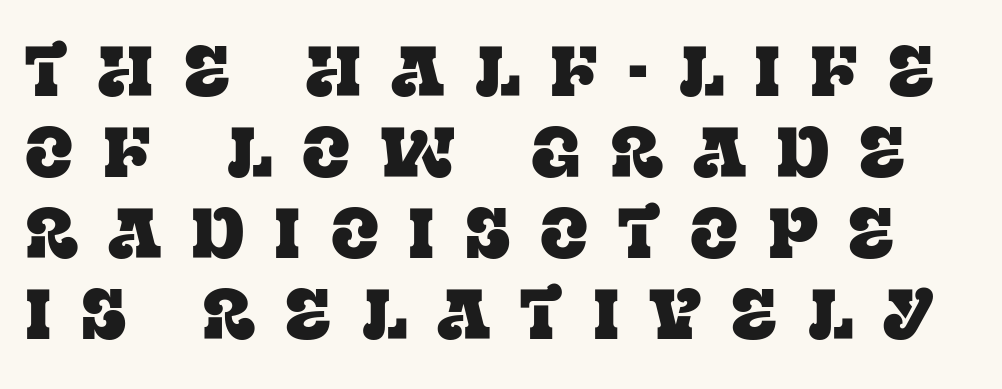
{"serif": "yes", "italic": "no", "width": "normal", "stroke_contrast": "low", "x_height": "large", "monospaced": "no", "underline": "no", "line_spacing": "tight", "line_spacing_ratio": 1.14, "letter_spacing": "wide", "letter_spacing_em": 0.42, "glyph_px": 71}
